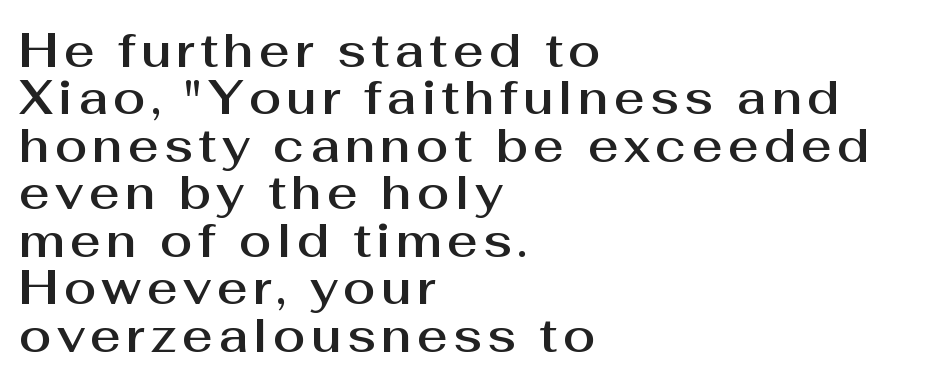
Reading down the column, the eye jumps only a short way to each next line. The lettering stays uniformly vertical, giving the passage a roman look. Note the varied advance widths — an 'i' is clearly narrower than an 'm'. The words here are not underlined. Examine the stroke ends and you'll find no serifs.
